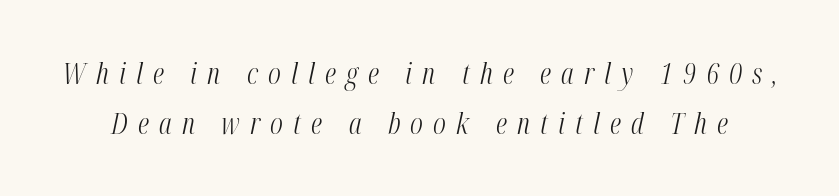
Caption: expanded tracking, letters set apart. The letterforms sit at book weight or below. Quick note: underline off. These lines were composed using italics. Think of a printed novel: that variable character pitch is what you see here.
